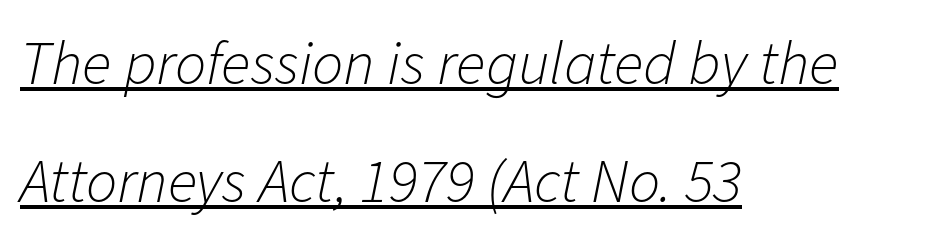
The image shows 62 px light type, italic (leaning right); set left-aligned, loose line spacing (1.9x), normal letter spacing, underlined; low stroke contrast and a medium x-height.
